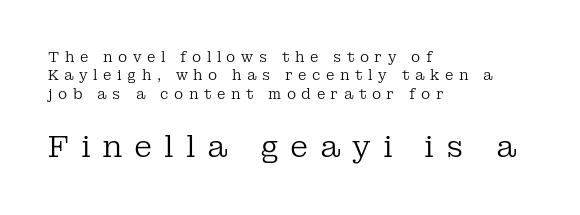
{"serif": "yes", "italic": "no", "bold": "no", "weight": "regular", "width": "normal", "stroke_contrast": "low", "x_height": "medium", "monospaced": "no", "underline": "no", "align": "left", "line_spacing": "normal", "line_spacing_ratio": 1.32, "letter_spacing": "wide", "letter_spacing_em": 0.39, "larger_block": "second", "size_ratio": 2.14, "glyph_px": 30}
